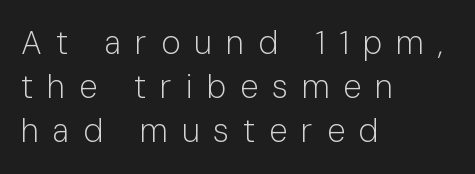
{"serif": "no", "italic": "no", "bold": "no", "weight": "light", "width": "normal", "stroke_contrast": "low", "x_height": "medium", "monospaced": "no", "underline": "no", "align": "left", "line_spacing": "normal", "line_spacing_ratio": 1.33, "letter_spacing": "wide", "letter_spacing_em": 0.42, "glyph_px": 33}
